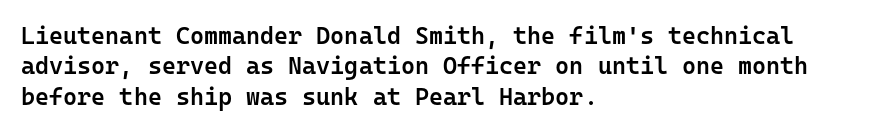
Q: Is the text bold? A: Semi-bold.
Q: Is the text italic (slanted)? A: No, it is upright.
Q: Is the text underlined? A: No.
Q: How is the paragraph aligned? A: Left-aligned.
Q: Is the spacing between letters normal or unusually wide? A: Normal.
Q: Is the spacing between lines tight, normal or loose? A: Normal.
